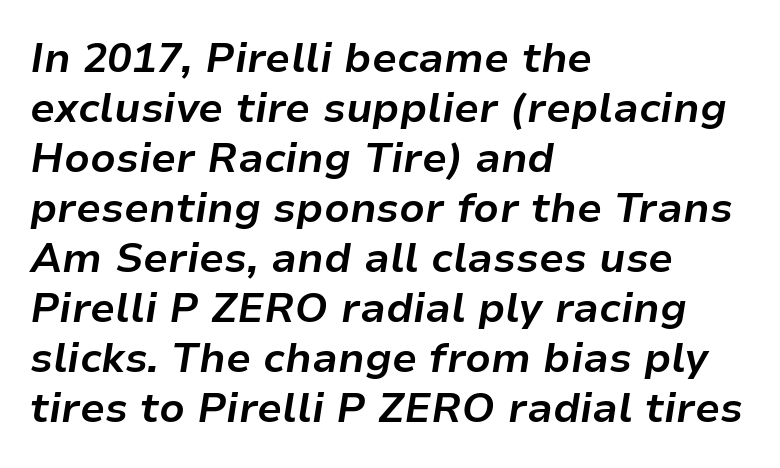
Q: Is the text bold? A: Yes.
Q: Is the text italic (slanted)? A: Yes, it leans right by about 9 degrees.
Q: Is the text underlined? A: No.
Q: How is the paragraph aligned? A: Left-aligned.
Q: Is the spacing between letters normal or unusually wide? A: Normal.
Q: Width (condensed, normal, or wide)? A: Normal.
Q: Stroke contrast? A: Low.
Q: x-height? A: Medium.
Q: Monospaced? A: No.
